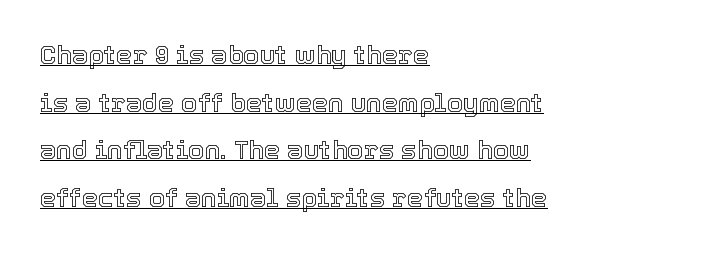
{"italic": "no", "underline": "yes", "align": "left", "line_spacing_ratio": 1.83, "letter_spacing": "normal", "letter_spacing_em": 0.0, "glyph_px": 26}
